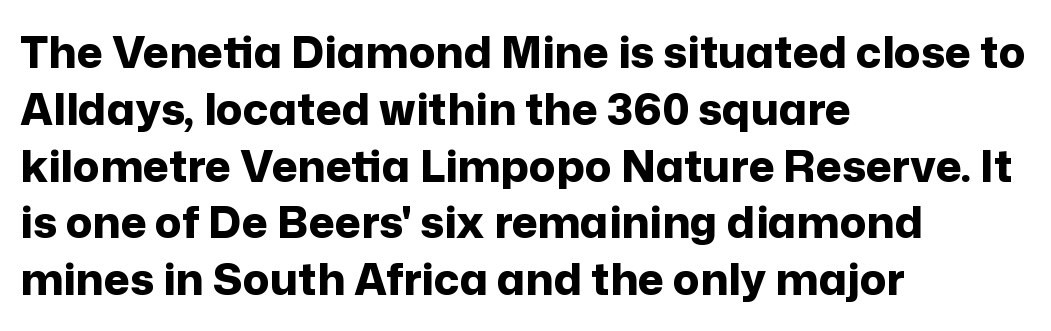
Q: Is the text bold? A: Yes.
Q: Is the text italic (slanted)? A: No, it is upright.
Q: Is the typeface a serif or a sans-serif typeface? A: Sans-serif.
Q: Is the text underlined? A: No.
Q: How is the paragraph aligned? A: Left-aligned.
Q: Is the spacing between letters normal or unusually wide? A: Normal.
Q: Is the spacing between lines tight, normal or loose? A: Normal.
Q: Width (condensed, normal, or wide)? A: Normal.
Q: Stroke contrast? A: Low.
Q: x-height? A: Medium.
Q: Monospaced? A: No.
